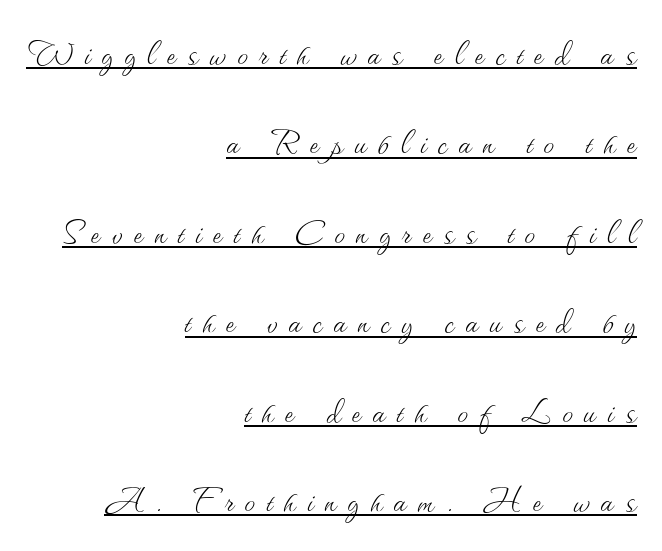
Q: Is the text bold? A: No.
Q: Is the text italic (slanted)? A: Yes.
Q: Is the text underlined? A: Yes.
Q: How is the paragraph aligned? A: Right-aligned.
Q: Is the spacing between letters normal or unusually wide? A: Unusually wide.
Q: Is the spacing between lines tight, normal or loose? A: Loose.
Q: Width (condensed, normal, or wide)? A: Normal.
Q: Stroke contrast? A: Medium.
Q: x-height? A: Small.
Q: Monospaced? A: No.
